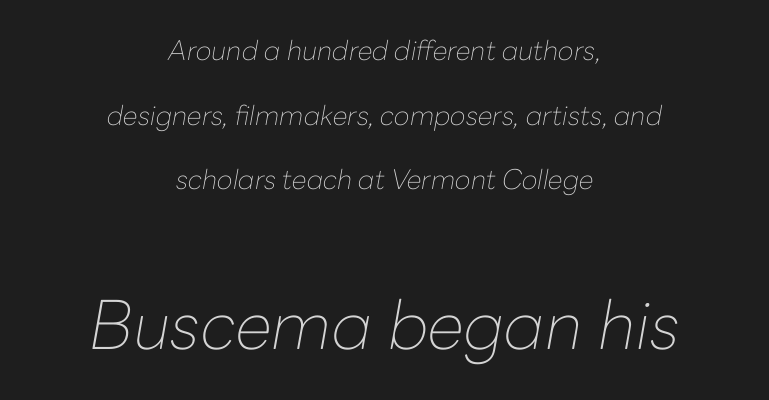
Leftover space on each line is divided equally before and after the words. Standard letterfit; no display-style spreading of the glyphs. The space between consecutive lines is lavish. Heft: none added — not bold.
